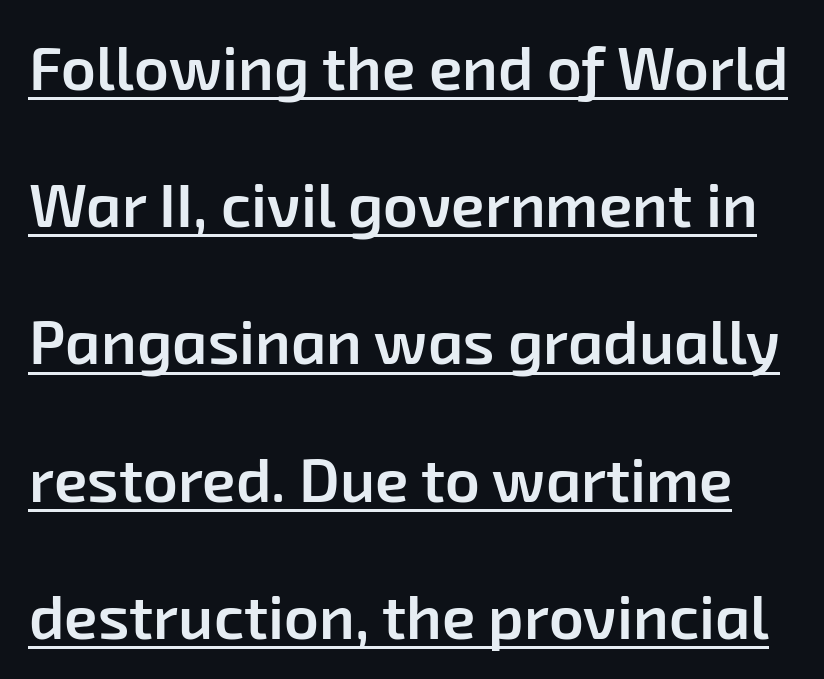
{"serif": "no", "bold": "semi", "weight": "semibold", "width": "normal", "stroke_contrast": "low", "x_height": "medium", "monospaced": "no", "underline": "yes", "line_spacing": "loose", "line_spacing_ratio": 2.25, "letter_spacing": "normal", "letter_spacing_em": 0.0, "glyph_px": 61}
